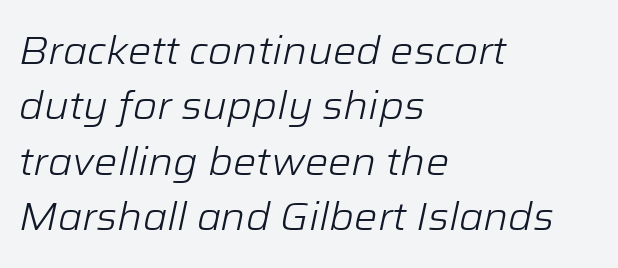
{"italic": "yes", "lean": "right", "slant_degrees": 12, "bold": "no", "weight": "light", "width": "normal", "stroke_contrast": "low", "x_height": "medium", "monospaced": "no", "underline": "no", "align": "left", "line_spacing": "normal", "line_spacing_ratio": 1.42, "letter_spacing": "normal", "letter_spacing_em": 0.0, "glyph_px": 39}
